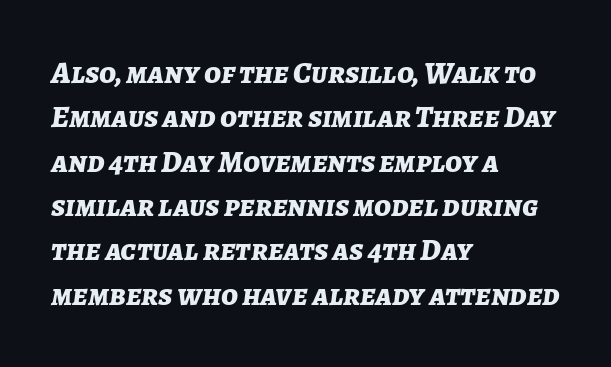
Any mark beneath the type? The region is blank. Typeset ragged right — the left edge is the straight one. Notice how descenders clear the ascenders below comfortably — that's standard leading. The horizontal fit of the characters is conventional and even. If you drew a line through each stem, it would be angled. Here the designer chose a conventional face with non-uniform glyph widths.
